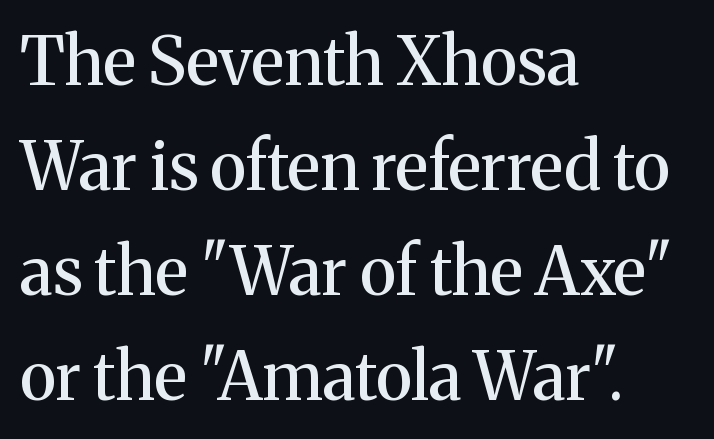
Q: Is the text italic (slanted)? A: No, it is upright.
Q: Is the typeface a serif or a sans-serif typeface? A: Serif.
Q: Is the text underlined? A: No.
Q: How is the paragraph aligned? A: Left-aligned.
Q: Is the spacing between letters normal or unusually wide? A: Normal.
Q: Is the spacing between lines tight, normal or loose? A: Normal.
Q: Width (condensed, normal, or wide)? A: Normal.
Q: Stroke contrast? A: Medium.
Q: x-height? A: Medium.
Q: Monospaced? A: No.
